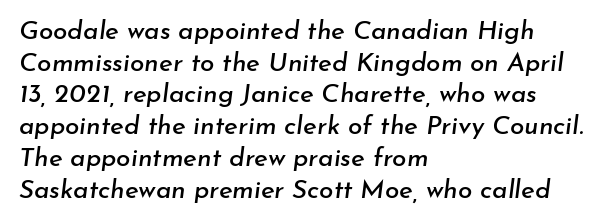
Q: Is the text italic (slanted)? A: Yes, it leans right by about 7 degrees.
Q: Is the text underlined? A: No.
Q: How is the paragraph aligned? A: Left-aligned.
Q: Is the spacing between letters normal or unusually wide? A: Normal.
